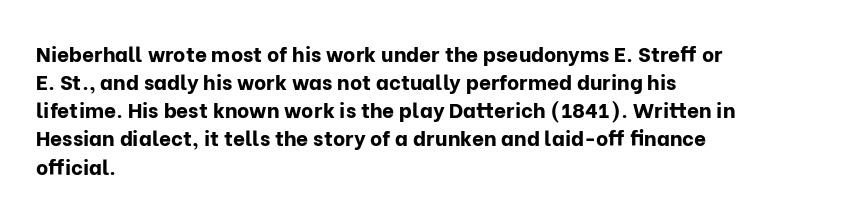
{"italic": "no", "bold": "yes", "underline": "no", "align": "left", "line_spacing": "normal", "line_spacing_ratio": 1.34, "letter_spacing": "normal", "letter_spacing_em": 0.0, "glyph_px": 21}
